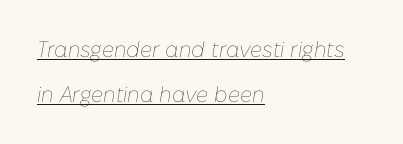
{"italic": "yes", "lean": "right", "slant_degrees": 10, "bold": "no", "underline": "yes", "align": "left", "line_spacing": "loose", "line_spacing_ratio": 2.03, "letter_spacing": "normal", "letter_spacing_em": 0.0, "glyph_px": 22}
